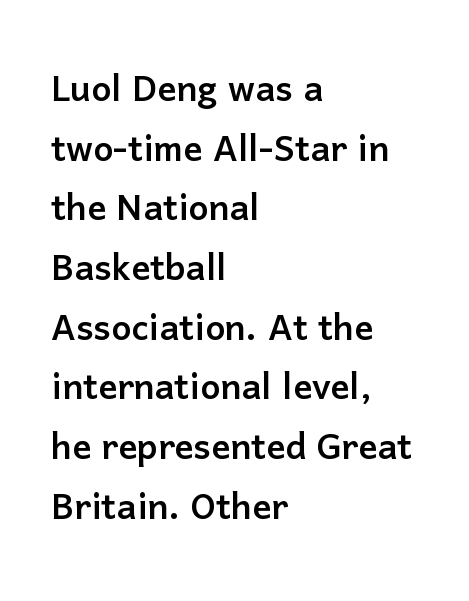
{"serif": "no", "italic": "no", "width": "normal", "stroke_contrast": "low", "x_height": "medium", "monospaced": "no", "underline": "no", "align": "left", "line_spacing": "normal", "line_spacing_ratio": 1.27, "letter_spacing": "normal", "letter_spacing_em": 0.0, "glyph_px": 47}
